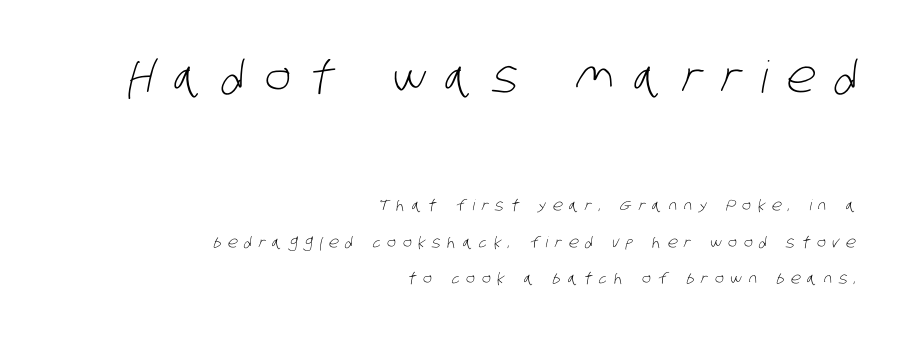
Q: Is the text bold? A: No.
Q: Is the typeface a serif or a sans-serif typeface? A: Sans-serif.
Q: Is the text underlined? A: No.
Q: How is the paragraph aligned? A: Right-aligned.
Q: Is the spacing between letters normal or unusually wide? A: Unusually wide.
Q: Is the spacing between lines tight, normal or loose? A: Loose.
Q: Which block of text is set in a larger size, the first (top) or the second (bottom)? A: The first (top) one.
Q: Width (condensed, normal, or wide)? A: Condensed.
Q: Stroke contrast? A: Low.
Q: x-height? A: Large.
Q: Monospaced? A: No.
